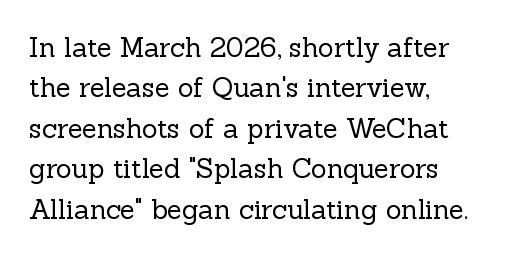
The image shows 27 px text type, upright; set left-aligned, normal line spacing (1.5x), normal letter spacing, not underlined.
